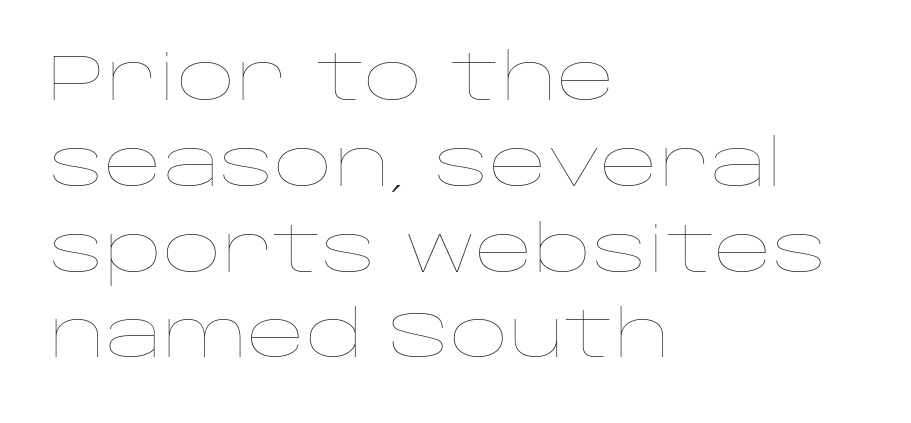
Q: Is the text bold? A: No.
Q: Is the text italic (slanted)? A: No, it is upright.
Q: Is the text underlined? A: No.
Q: How is the paragraph aligned? A: Left-aligned.
Q: Is the spacing between letters normal or unusually wide? A: Normal.
Q: Is the spacing between lines tight, normal or loose? A: Normal.
Q: Width (condensed, normal, or wide)? A: Wide.
Q: Stroke contrast? A: Low.
Q: x-height? A: Large.
Q: Monospaced? A: No.
